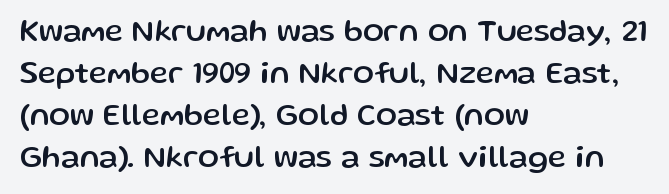
Each line starts at the same left margin while the right side varies. A typesetter would call this proportional, since set widths differ per character. Notice how descenders clear the ascenders below comfortably — that's standard leading. Descenders are the only things crossing below the line.
